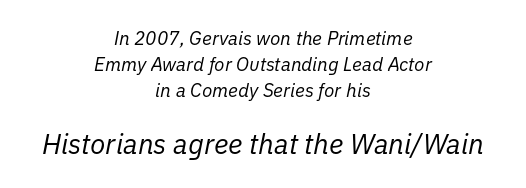
The image shows 28 px regular-weight type, italic (leaning right); set centered, normal line spacing (1.37x), normal letter spacing, not underlined; the second (bottom) block is 1.47x larger; low stroke contrast and a medium x-height.
